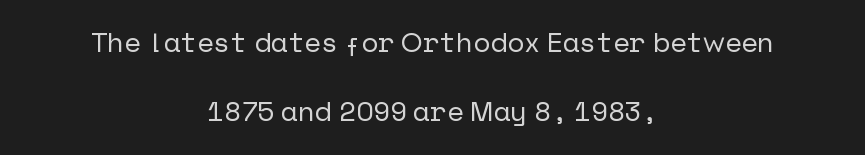
The font family rendered here belongs to the sans-serif group. The letters stand straight up with perfectly vertical stems. Observe the ordinary spacing: letters are neighbours, not strangers. Airy leading. A centered setting, common on invitations and titles, is used for this passage. Descenders are the only things crossing below the line.
